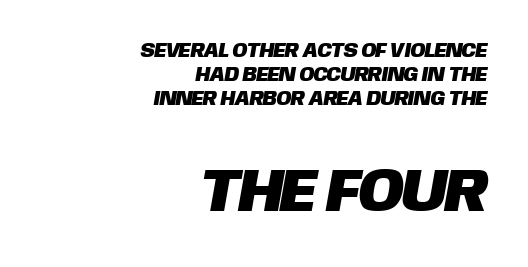
The image shows 61 px sans-serif type; set right-aligned, line spacing 1.2x, normal letter spacing, not underlined; the second (bottom) block is 3.05x larger; low stroke contrast and a large x-height.
